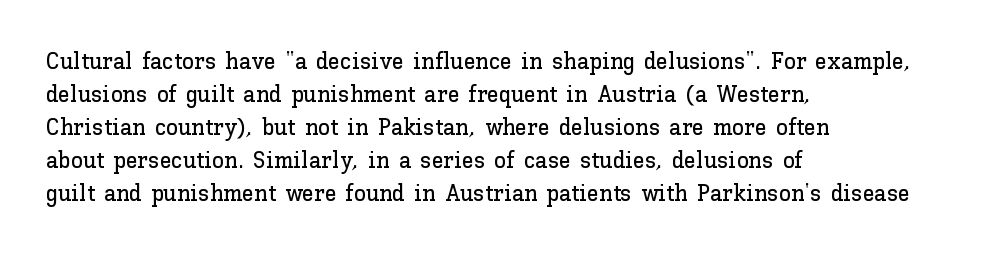
The type sits square on the baseline with zero lean. Students, observe: this is what conventionally led text looks like. Notice how the passage keeps a crisp vertical edge on the left only. Lines of text with bare space underneath.
